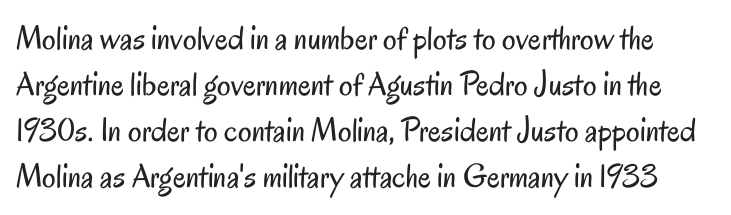
The image shows 34 px regular-weight, condensed sans-serif type, upright; set normal line spacing (1.35x), normal letter spacing, not underlined; low stroke contrast and a small x-height.
